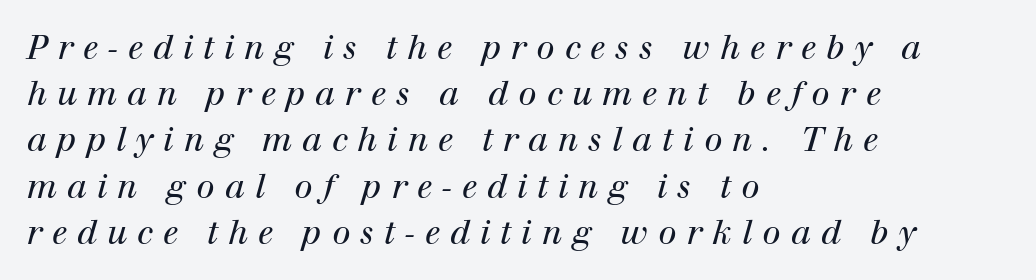
The setting favours the left margin, as ordinary paragraphs usually do. Check the space under the baseline: it is left empty. The leading is moderate, giving the passage an even texture. Stroke thickness stays within the range of a standard reading face or lighter. What stands out about the letter spacing? Its width — letters are far apart. Tall strokes in this sample are angled rather than plumb.
